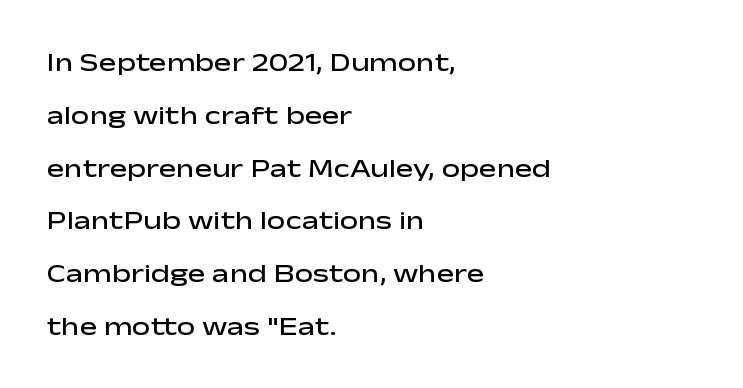
Q: Is the text bold? A: Semi-bold.
Q: Is the text italic (slanted)? A: No, it is upright.
Q: Is the text underlined? A: No.
Q: How is the paragraph aligned? A: Left-aligned.
Q: Is the spacing between letters normal or unusually wide? A: Normal.
Q: Is the spacing between lines tight, normal or loose? A: Loose.
